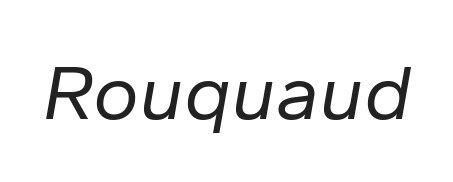
Q: Is the text bold? A: No.
Q: Is the text italic (slanted)? A: Yes, it leans right by about 10 degrees.
Q: Is the text underlined? A: No.
Q: Is the spacing between letters normal or unusually wide? A: Normal.
Q: Width (condensed, normal, or wide)? A: Normal.
Q: Stroke contrast? A: Low.
Q: x-height? A: Medium.
Q: Monospaced? A: No.
